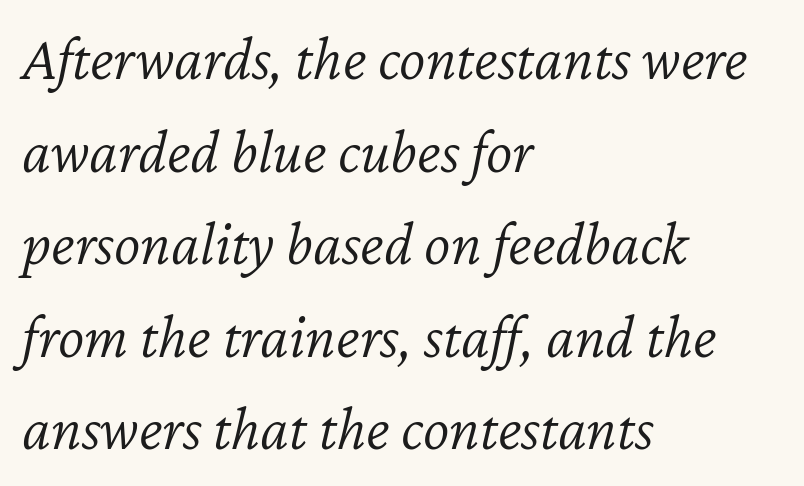
The rendering anchors every line to the left-hand side. Underlining? Definitely not there. You can tell it's italic because the verticals aren't actually vertical. You could not count columns in this text — the font is proportionally spaced. The passage shown has conventional tracking throughout. Compared with typical paragraphs, the rows here are spaced about the same.
